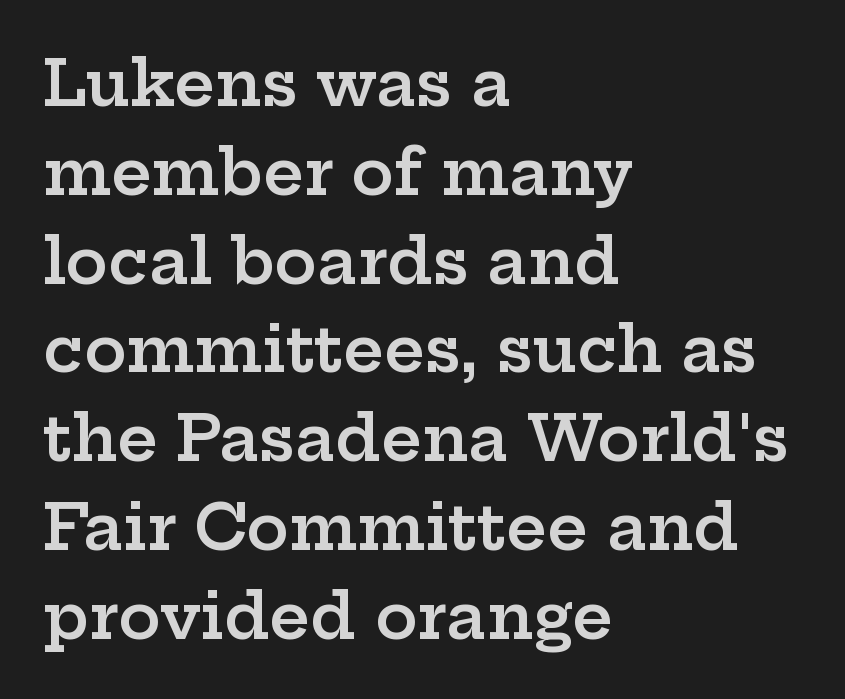
{"serif": "yes", "italic": "no", "bold": "semi", "weight": "semibold", "width": "wide", "stroke_contrast": "low", "x_height": "medium", "monospaced": "no", "underline": "no", "align": "left", "line_spacing": "normal", "line_spacing_ratio": 1.41, "letter_spacing": "normal", "letter_spacing_em": 0.0, "glyph_px": 63}
